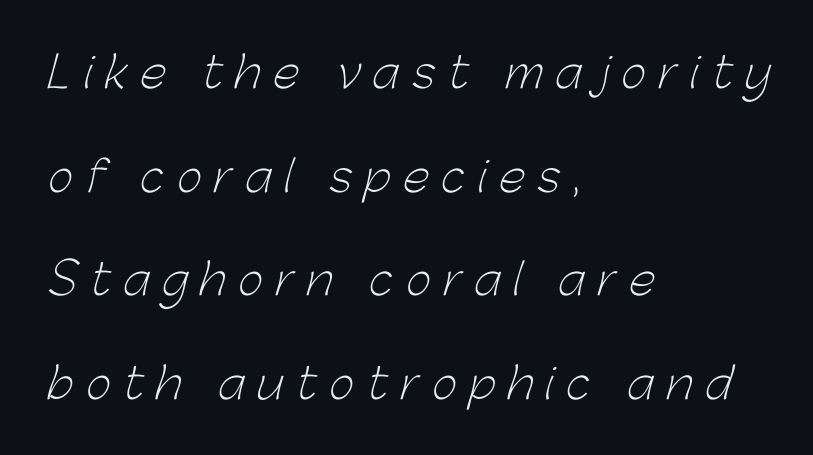
{"serif": "no", "bold": "no", "weight": "light", "width": "normal", "stroke_contrast": "low", "x_height": "medium", "monospaced": "no", "underline": "no", "align": "left", "line_spacing": "loose", "line_spacing_ratio": 2.41, "letter_spacing": "wide", "letter_spacing_em": 0.29, "glyph_px": 43}
